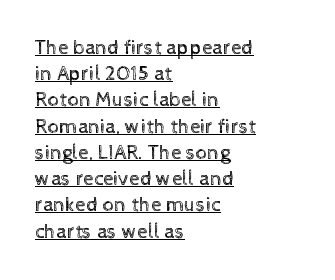
These lines are set flush left with a ragged right edge. Check the space under the baseline: a stroke is drawn there. The typography opts for an upright posture over an oblique one. Unbolded letterforms with no extra heft. In terms of letterspacing, this is plain default setting.
